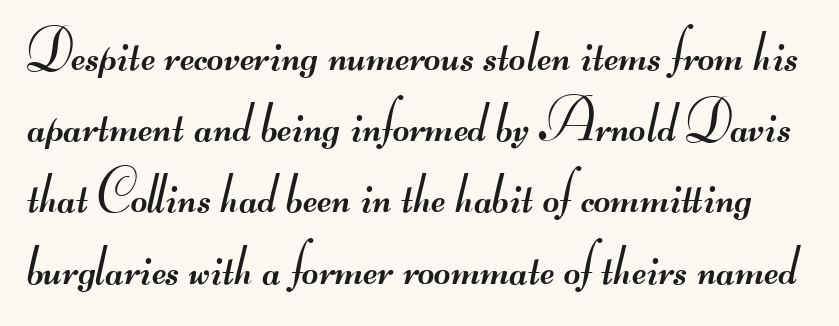
The image shows 57 px regular-weight, wide sans-serif type; set normal line spacing (1.25x), normal letter spacing, not underlined; medium stroke contrast.
